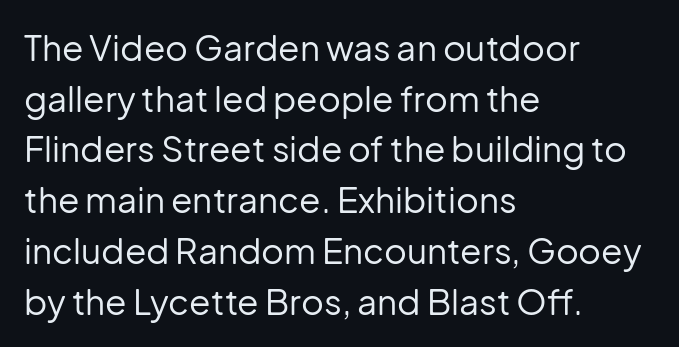
The image shows 35 px regular-weight sans-serif type, upright; set left-aligned, normal line spacing (1.45x), normal letter spacing, not underlined; low stroke contrast and a medium x-height.
